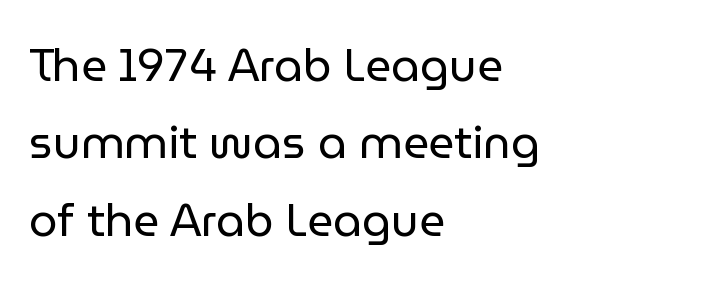
The letters carry no serifs — their stems end cleanly without finishing strokes. Just letters on the line, the space beneath them empty. Is the block centered? No — it sits flush against the left margin. Weight: in the light-to-regular range. These lines keep a tight, regular rhythm from letter to letter.
